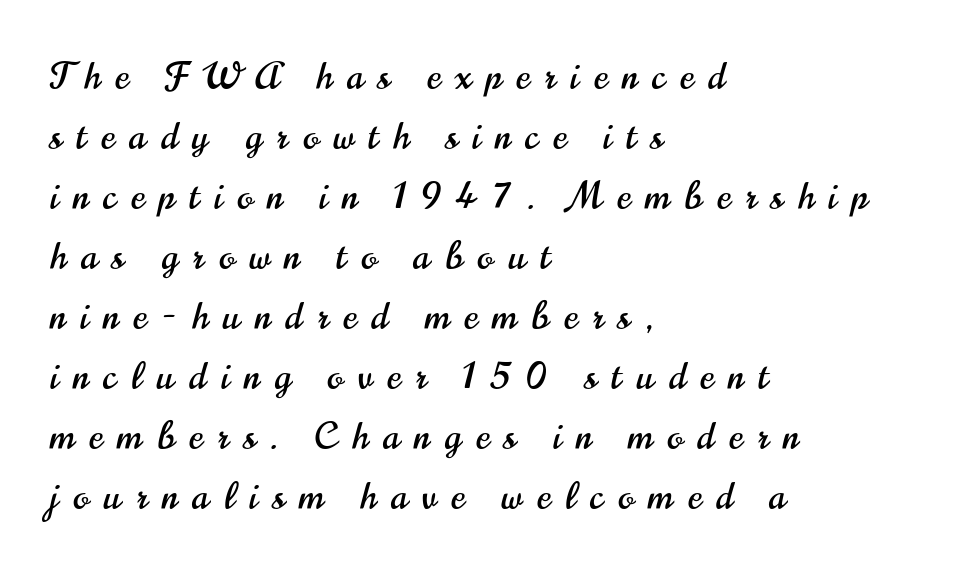
Q: Is the text italic (slanted)? A: Yes.
Q: Is the typeface a serif or a sans-serif typeface? A: Sans-serif.
Q: Is the text underlined? A: No.
Q: How is the paragraph aligned? A: Left-aligned.
Q: Is the spacing between letters normal or unusually wide? A: Unusually wide.
Q: Is the spacing between lines tight, normal or loose? A: Normal.
Q: Width (condensed, normal, or wide)? A: Condensed.
Q: Stroke contrast? A: High.
Q: x-height? A: Small.
Q: Monospaced? A: No.
